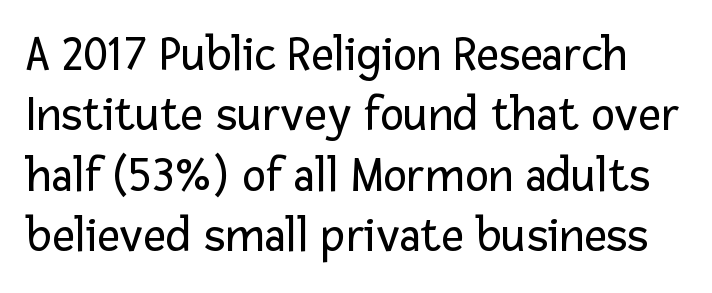
Q: Is the text bold? A: No.
Q: Is the text italic (slanted)? A: No, it is upright.
Q: Is the typeface a serif or a sans-serif typeface? A: Sans-serif.
Q: Is the text underlined? A: No.
Q: Is the spacing between letters normal or unusually wide? A: Normal.
Q: Width (condensed, normal, or wide)? A: Normal.
Q: Stroke contrast? A: Low.
Q: x-height? A: Medium.
Q: Monospaced? A: No.
